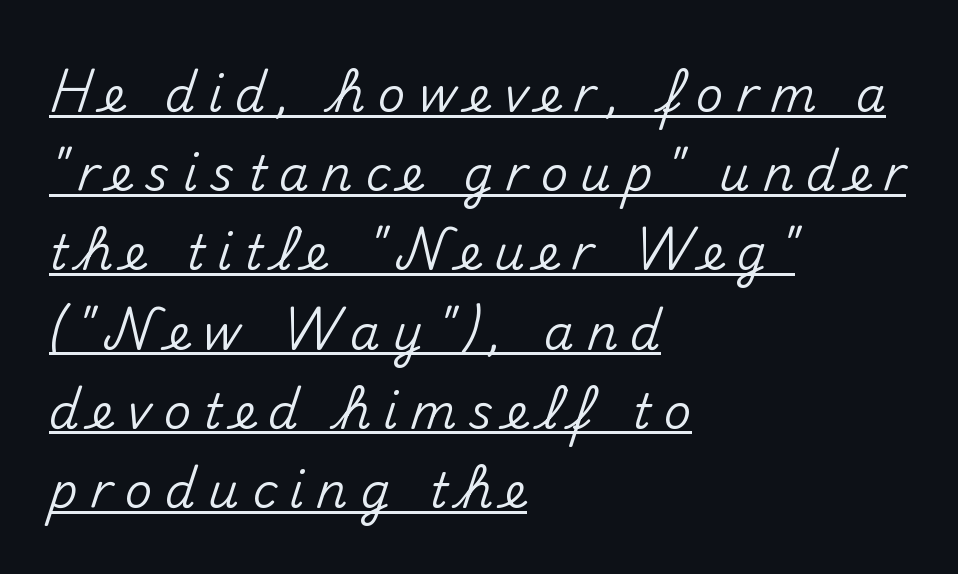
The image shows 48 px sans-serif type; set left-aligned, normal line spacing (1.65x), unusually wide letter spacing (+0.26 em), underlined; medium stroke contrast and a small x-height.
